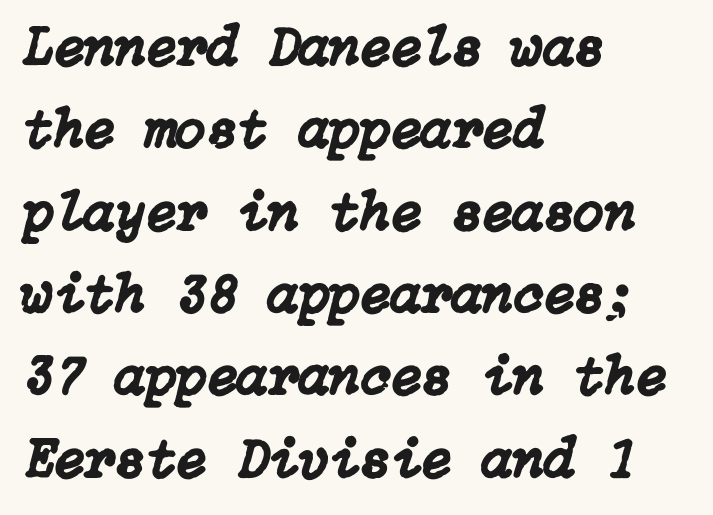
Q: Is the text italic (slanted)? A: Yes, it leans right by about 15 degrees.
Q: Is the text underlined? A: No.
Q: How is the paragraph aligned? A: Left-aligned.
Q: Is the spacing between letters normal or unusually wide? A: Normal.
Q: Is the spacing between lines tight, normal or loose? A: Normal.
Q: Width (condensed, normal, or wide)? A: Normal.
Q: Stroke contrast? A: Low.
Q: x-height? A: Medium.
